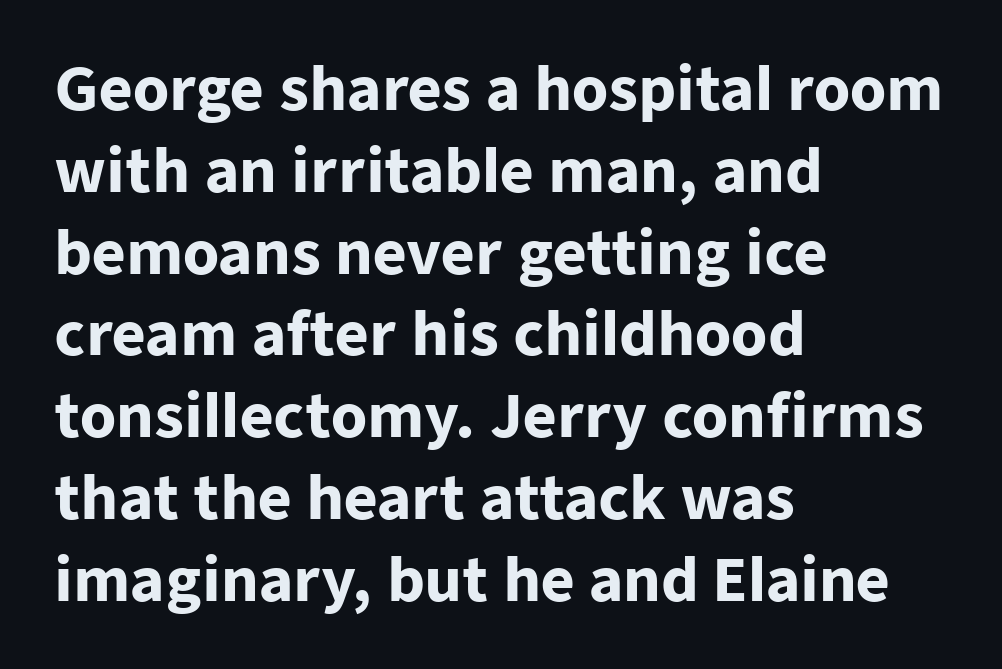
In terms of letterspacing, this is plain default setting. This rendering employs a face without finishing strokes, i.e., a sans-serif. Any mark beneath the type? The region is blank. Looks like regular typesetting: each glyph gets only the width it needs. Look at the stroke-to-counter ratio: heavy, a bold.
